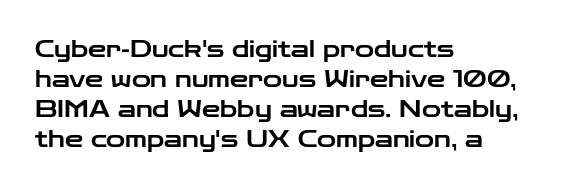
The image shows 23 px text type, upright; set left-aligned, normal line spacing (1.3x), normal letter spacing, not underlined.
